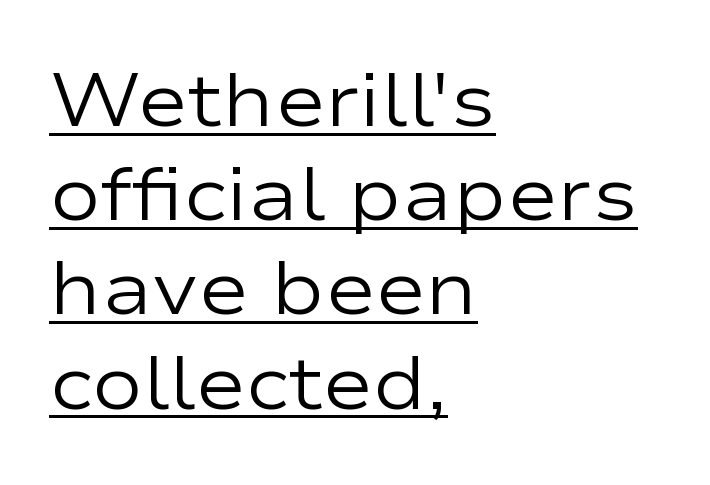
Q: Is the text bold? A: No.
Q: Is the text italic (slanted)? A: No, it is upright.
Q: Is the typeface a serif or a sans-serif typeface? A: Sans-serif.
Q: Is the text underlined? A: Yes.
Q: How is the paragraph aligned? A: Left-aligned.
Q: Is the spacing between letters normal or unusually wide? A: Normal.
Q: Width (condensed, normal, or wide)? A: Wide.
Q: Stroke contrast? A: Low.
Q: x-height? A: Medium.
Q: Monospaced? A: No.
